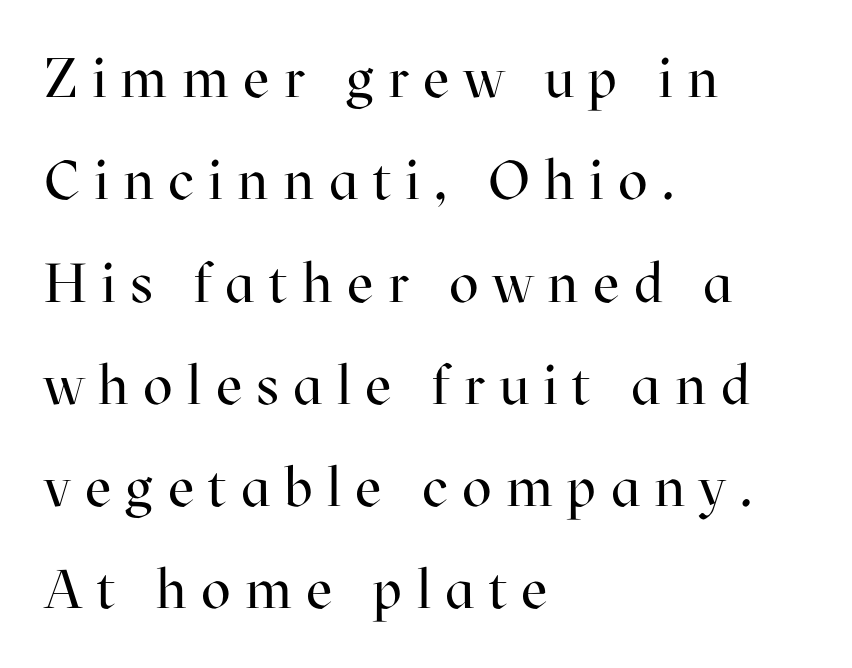
Q: Is the text bold? A: No.
Q: Is the text italic (slanted)? A: No, it is upright.
Q: Is the typeface a serif or a sans-serif typeface? A: Serif.
Q: Is the text underlined? A: No.
Q: How is the paragraph aligned? A: Left-aligned.
Q: Is the spacing between letters normal or unusually wide? A: Unusually wide.
Q: Width (condensed, normal, or wide)? A: Normal.
Q: Stroke contrast? A: High.
Q: x-height? A: Medium.
Q: Monospaced? A: No.
